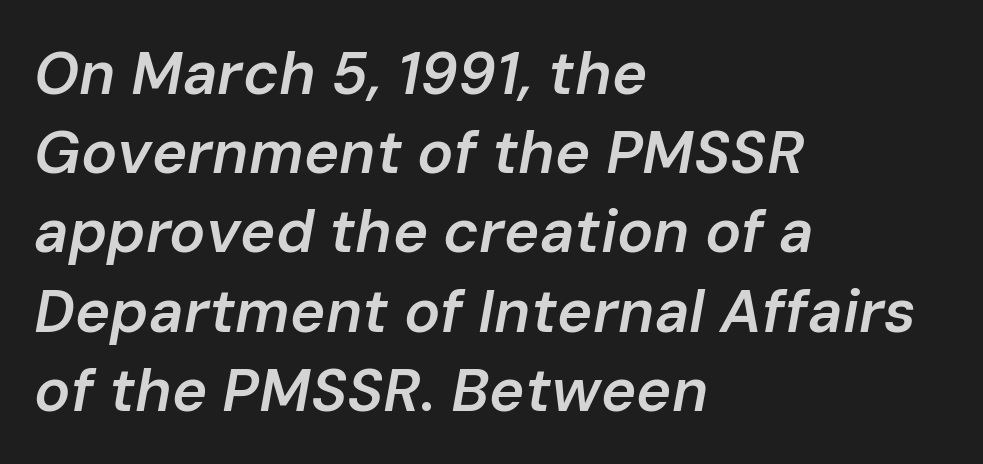
{"italic": "yes", "lean": "right", "slant_degrees": 10, "bold": "semi", "weight": "semibold", "width": "normal", "stroke_contrast": "low", "x_height": "medium", "monospaced": "no", "underline": "no", "align": "left", "line_spacing": "normal", "line_spacing_ratio": 1.32, "letter_spacing": "normal", "letter_spacing_em": 0.0, "glyph_px": 60}
